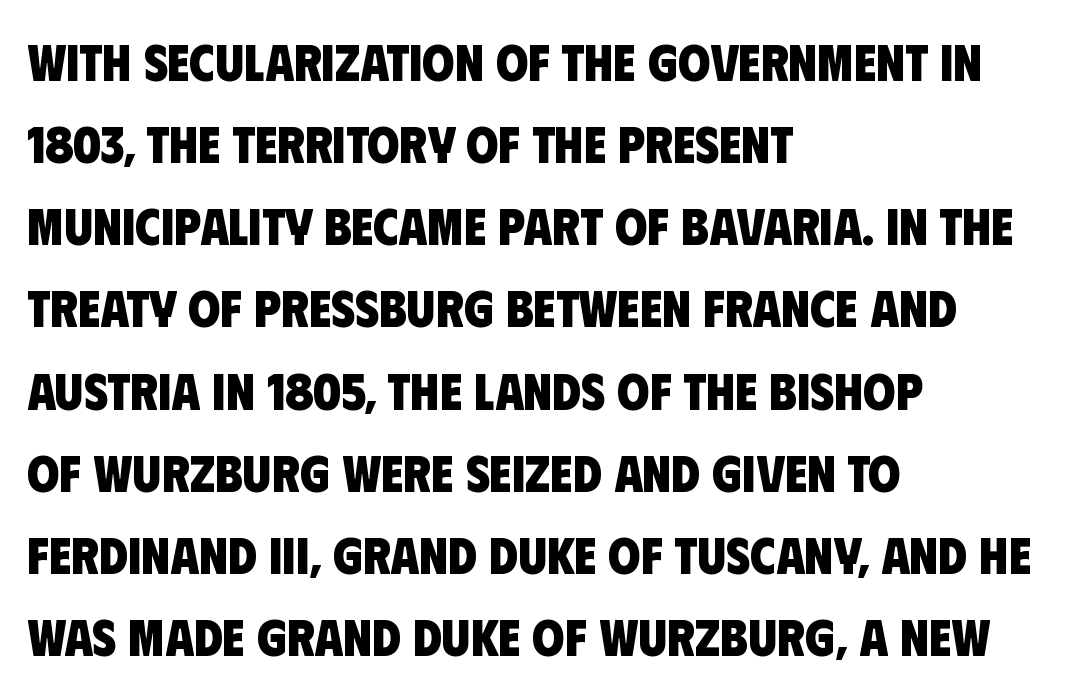
Q: Is the text bold? A: Yes.
Q: Is the typeface a serif or a sans-serif typeface? A: Sans-serif.
Q: Is the text underlined? A: No.
Q: How is the paragraph aligned? A: Left-aligned.
Q: Is the spacing between letters normal or unusually wide? A: Normal.
Q: Is the spacing between lines tight, normal or loose? A: Normal.
Q: Width (condensed, normal, or wide)? A: Condensed.
Q: Stroke contrast? A: Low.
Q: x-height? A: Large.
Q: Monospaced? A: No.
